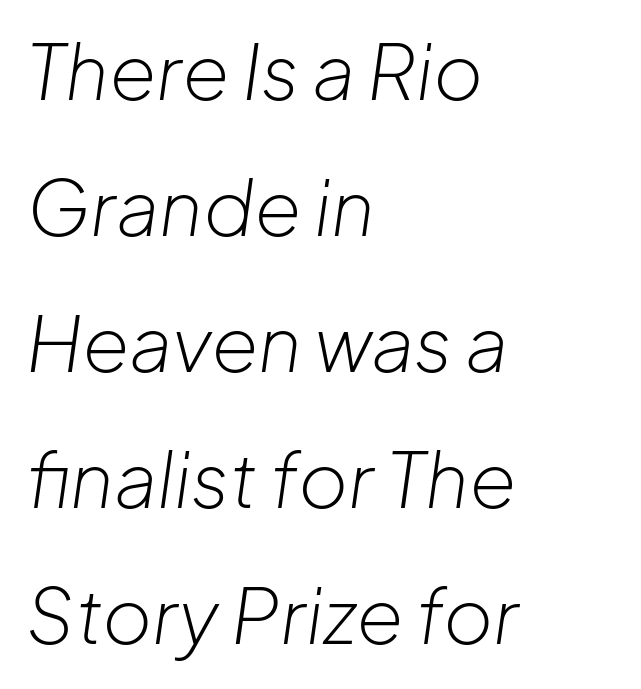
The image shows 76 px light type, italic (leaning right); set left-aligned, line spacing 1.79x, normal letter spacing, not underlined; low stroke contrast and a medium x-height.
